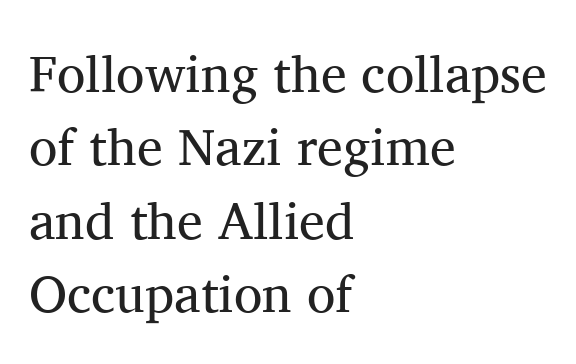
The image shows 52 px regular-weight serif type, upright; set left-aligned, normal line spacing (1.41x), normal letter spacing, not underlined; medium stroke contrast and a medium x-height.
